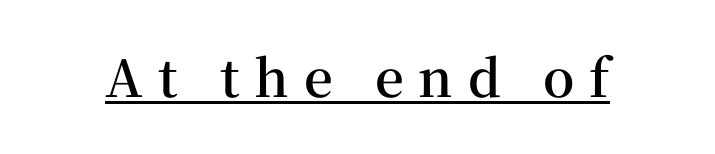
The image shows 51 px semibold serif type, upright; set unusually wide letter spacing (+0.29 em), underlined; medium stroke contrast and a medium x-height.
